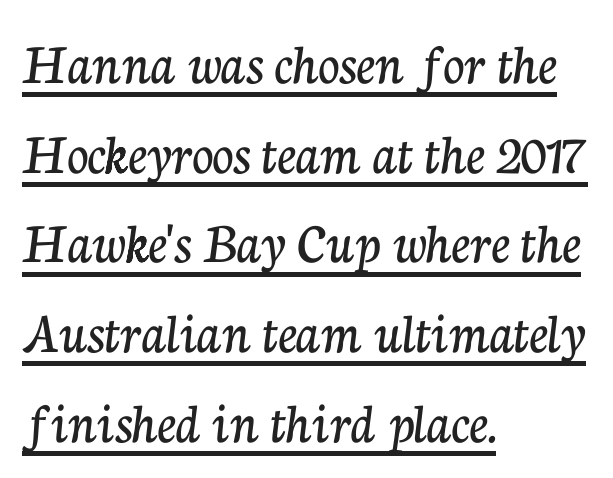
{"serif": "yes", "width": "normal", "stroke_contrast": "low", "x_height": "medium", "monospaced": "no", "underline": "yes", "align": "left", "line_spacing": "normal", "line_spacing_ratio": 1.52, "letter_spacing": "normal", "letter_spacing_em": 0.0, "glyph_px": 59}
